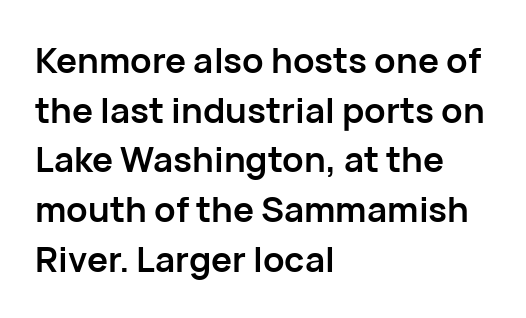
Underline: absent. Thick stems and heavy bowls — unmistakably bold. Does the lettering tilt? It doesn't — this is upright. The rag falls on the right side of this text block. Note the varied advance widths — an 'i' is clearly narrower than an 'm'.
